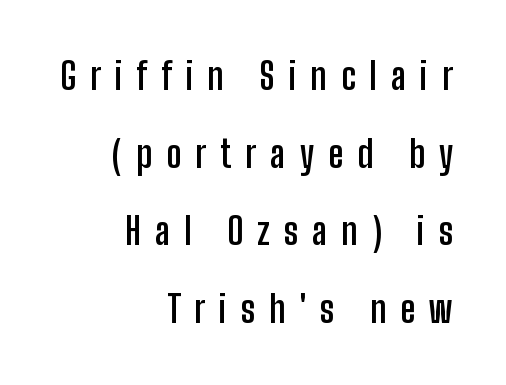
Q: Is the text bold? A: Yes.
Q: Is the text italic (slanted)? A: No, it is upright.
Q: Is the typeface a serif or a sans-serif typeface? A: Sans-serif.
Q: Is the text underlined? A: No.
Q: How is the paragraph aligned? A: Right-aligned.
Q: Is the spacing between letters normal or unusually wide? A: Unusually wide.
Q: Is the spacing between lines tight, normal or loose? A: Loose.
Q: Width (condensed, normal, or wide)? A: Condensed.
Q: Stroke contrast? A: Low.
Q: x-height? A: Medium.
Q: Monospaced? A: No.
